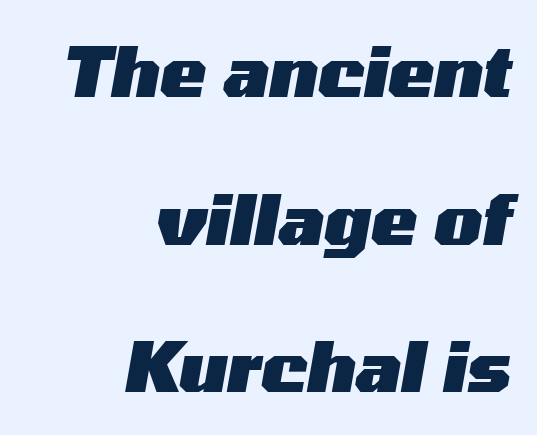
Spacing verdict: proportional, widths tailored to each character. The specimen reads as italic at a glance. You could fit nearly another row in the gap between these rows. Type without underlining.
